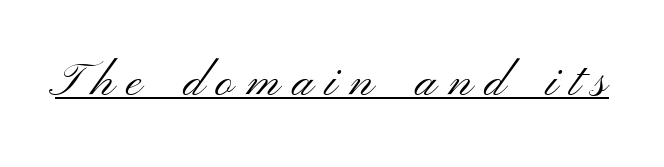
Think of a printed novel: that variable character pitch is what you see here. The face used here is rendered with a markedly widened letterfit. The weight would be labelled regular, book, light, or lighter still. The lettering is marked with a stroke running underneath it.
